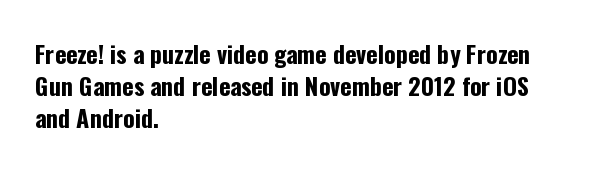
The image shows 24 px bold type, upright; set left-aligned, normal line spacing (1.33x), normal letter spacing, not underlined.
